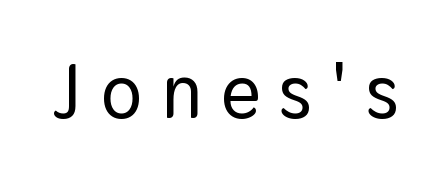
The image shows 77 px sans-serif type, upright; set unusually wide letter spacing (+0.25 em), not underlined; low stroke contrast and a medium x-height.
